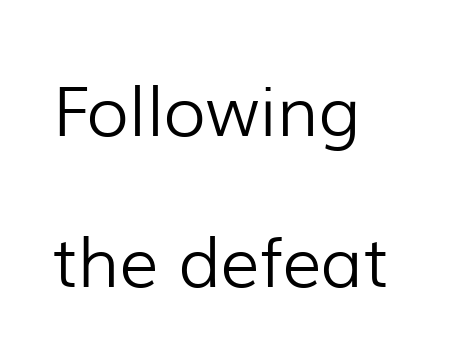
{"serif": "no", "italic": "no", "bold": "no", "weight": "light", "width": "normal", "stroke_contrast": "low", "x_height": "medium", "monospaced": "no", "underline": "no", "align": "left", "line_spacing": "loose", "line_spacing_ratio": 2.19, "letter_spacing": "normal", "letter_spacing_em": 0.0, "glyph_px": 69}
